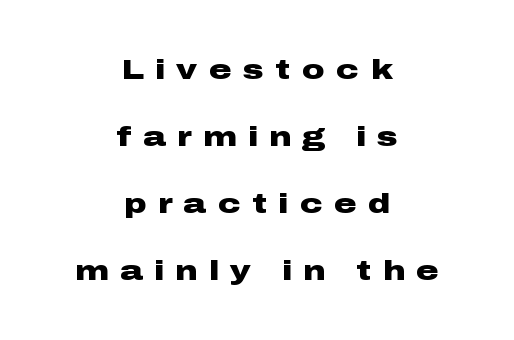
Q: Is the text bold? A: Yes.
Q: Is the text italic (slanted)? A: No, it is upright.
Q: Is the typeface a serif or a sans-serif typeface? A: Sans-serif.
Q: Is the text underlined? A: No.
Q: How is the paragraph aligned? A: Centered.
Q: Is the spacing between letters normal or unusually wide? A: Unusually wide.
Q: Is the spacing between lines tight, normal or loose? A: Loose.
Q: Width (condensed, normal, or wide)? A: Wide.
Q: Stroke contrast? A: Low.
Q: x-height? A: Medium.
Q: Monospaced? A: No.
